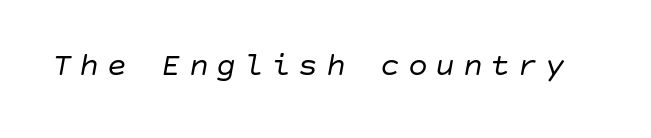
On a weight scale, this lands at 450 or below. The strip under each line holds only bare page. In terms of posture, this sample is oblique. The passage shown has open, widely tracked lettering throughout.
